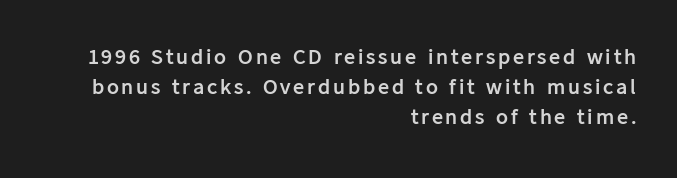
Vertical spacing — default. Strokes here are thick enough to call this a true bold. Leftover space on each line is placed entirely before the opening word. Any mark beneath the type? The region is blank. Every stem runs plumb, perpendicular to the baseline.
